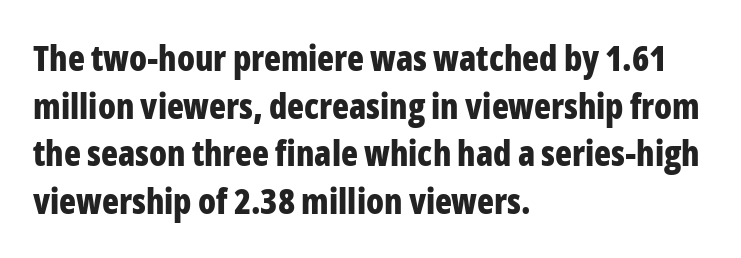
Q: Is the text bold? A: Yes.
Q: Is the text italic (slanted)? A: No, it is upright.
Q: Is the typeface a serif or a sans-serif typeface? A: Sans-serif.
Q: Is the text underlined? A: No.
Q: How is the paragraph aligned? A: Left-aligned.
Q: Is the spacing between letters normal or unusually wide? A: Normal.
Q: Is the spacing between lines tight, normal or loose? A: Normal.
Q: Width (condensed, normal, or wide)? A: Condensed.
Q: Stroke contrast? A: Low.
Q: x-height? A: Medium.
Q: Monospaced? A: No.
